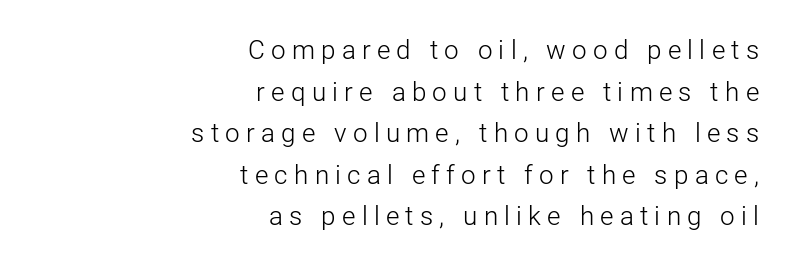
{"italic": "no", "bold": "no", "underline": "no", "align": "right", "line_spacing": "normal", "line_spacing_ratio": 1.6, "letter_spacing": "wide", "letter_spacing_em": 0.24, "glyph_px": 26}
